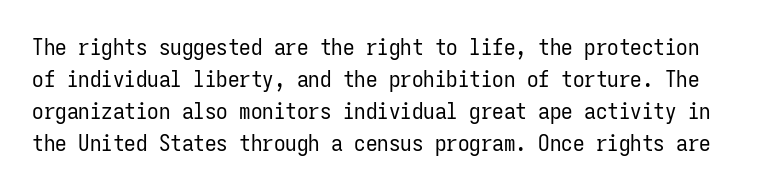
The image shows 23 px text type, upright; set normal line spacing (1.39x), normal letter spacing, not underlined.
